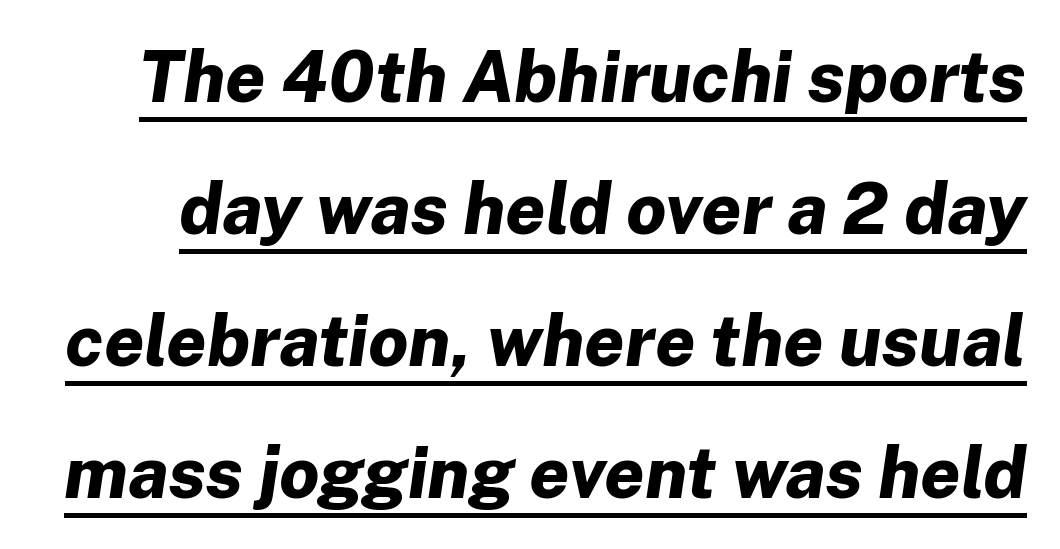
The image shows 71 px bold type, italic (leaning right); set line spacing 1.86x, normal letter spacing, underlined; low stroke contrast and a medium x-height.
